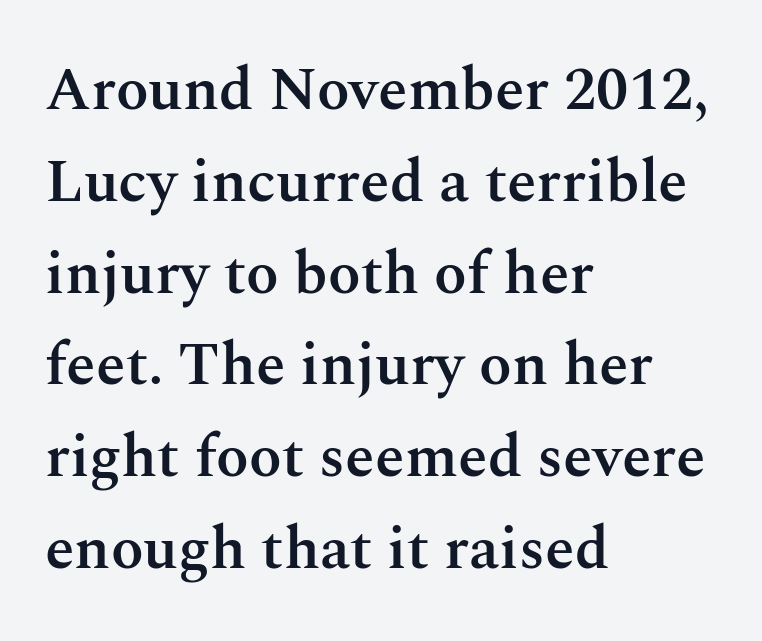
A clean baseline with only descenders dipping below it. Here the designer chose a conventional face with non-uniform glyph widths. Normally led — the rows are evenly, conventionally spaced. When letters stand straight like this, we call the style roman or upright. Are there feet on the stems? There are — it's a serif. Stroke thickness is moderately raised; the sample reads as semibold.
